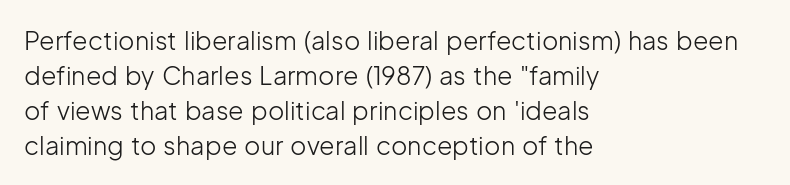
The image shows 25 px text type, upright; set left-aligned, normal line spacing (1.4x), normal letter spacing, not underlined.
